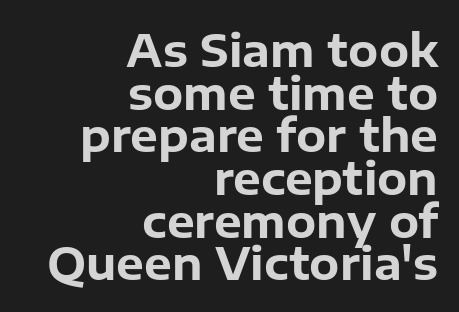
{"serif": "no", "italic": "no", "bold": "yes", "weight": "bold", "width": "normal", "stroke_contrast": "low", "x_height": "medium", "monospaced": "no", "underline": "no", "align": "right", "line_spacing": "tight", "line_spacing_ratio": 0.97, "letter_spacing": "normal", "letter_spacing_em": 0.0, "glyph_px": 44}
